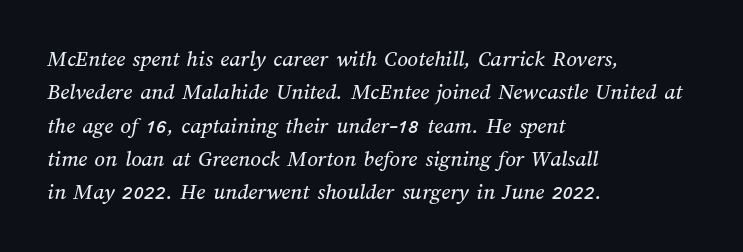
The foot of each line stays bare and open. Leading: standard. Horizontally, the lines are justified to the leading edge only. Tracking value appears to be zero — textbook default spacing.
